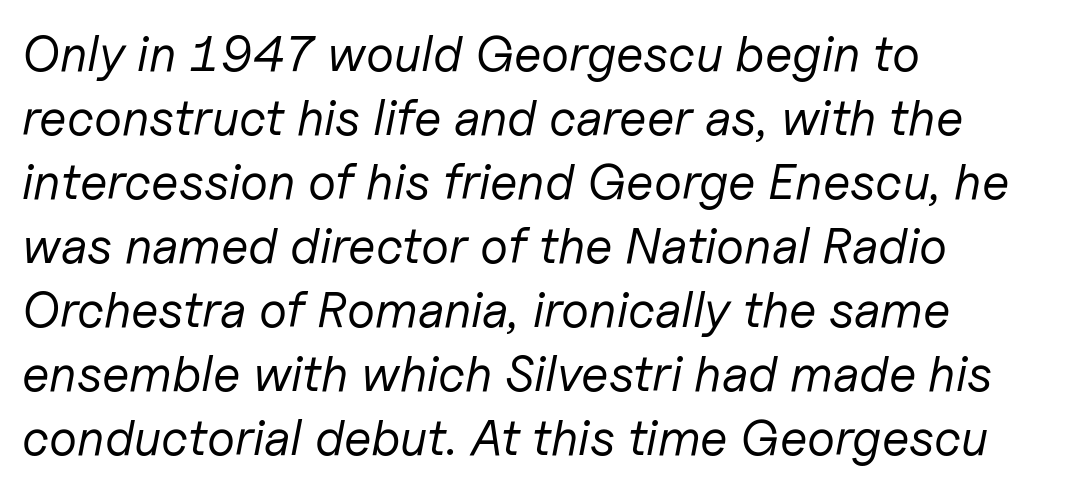
The typesetter chose a ragged-right arrangement here. The text carries the slant typical of an italic or oblique font. The block of text has a typical density, with ordinary space between rows. The space directly below the letters is spotless. Think of a printed novel: that variable character pitch is what you see here.
